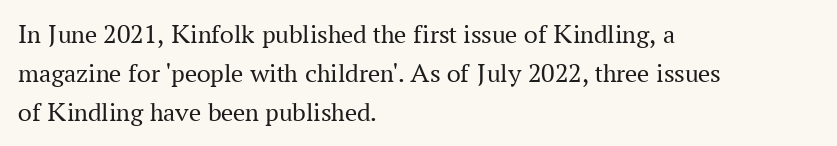
The image shows 27 px text type, upright; set left-aligned, normal line spacing (1.45x), normal letter spacing, not underlined.
